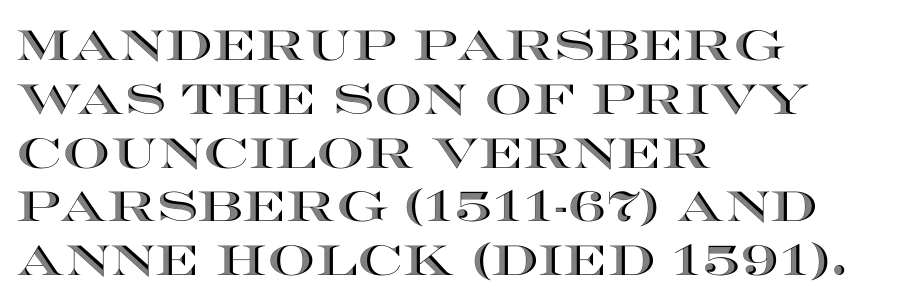
{"italic": "no", "width": "wide", "x_height": "large", "monospaced": "no", "underline": "no", "align": "left", "line_spacing": "normal", "line_spacing_ratio": 1.28, "letter_spacing": "normal", "letter_spacing_em": 0.0, "glyph_px": 42}
